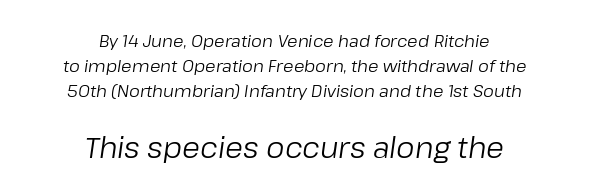
These lines keep a tight, regular rhythm from letter to letter. A quiet, ordinary-to-light weight characterises the typeface. Proportional: the letters do not fall into vertical columns. The specimen omits any rule beneath the text block's lines. Notice how the stems are inclined rather than vertical — that's the hallmark of italics. Does the bottom block carry the larger type? Yes, it does.
